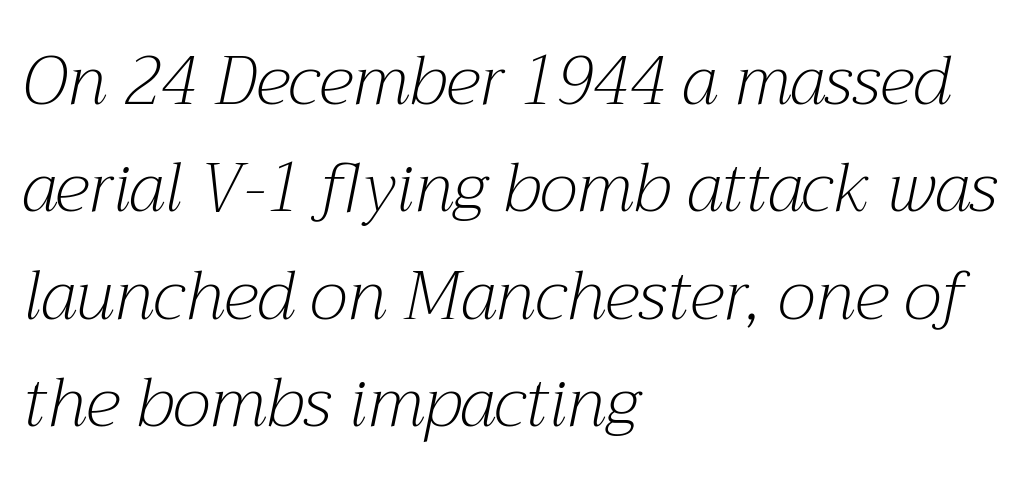
{"serif": "yes", "italic": "yes", "lean": "right", "slant_degrees": 12, "bold": "no", "weight": "light", "width": "normal", "stroke_contrast": "medium", "x_height": "medium", "monospaced": "no", "underline": "no", "align": "left", "line_spacing": "normal", "line_spacing_ratio": 1.58, "letter_spacing": "normal", "letter_spacing_em": 0.0, "glyph_px": 68}
